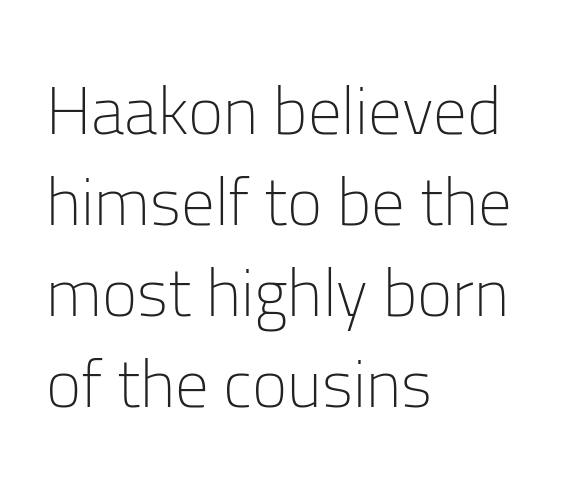
Serifs: no, the terminals of the letterforms are clean. Character widths vary here, with narrow letters taking less room than wide ones. The strokes are not fattened; the text isn't bold. The line texture is even and compact thanks to regular tracking. Horizontally, the lines are justified to the leading edge only.
